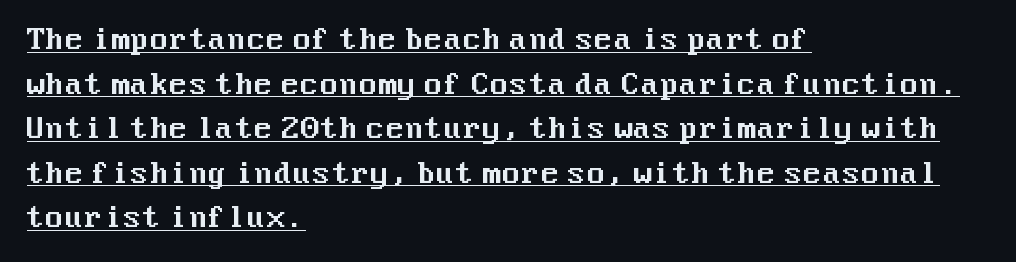
Q: Is the text italic (slanted)? A: No, it is upright.
Q: Is the typeface a serif or a sans-serif typeface? A: Sans-serif.
Q: Is the text underlined? A: Yes.
Q: How is the paragraph aligned? A: Left-aligned.
Q: Is the spacing between letters normal or unusually wide? A: Normal.
Q: Is the spacing between lines tight, normal or loose? A: Normal.
Q: Width (condensed, normal, or wide)? A: Normal.
Q: Stroke contrast? A: Medium.
Q: x-height? A: Medium.
